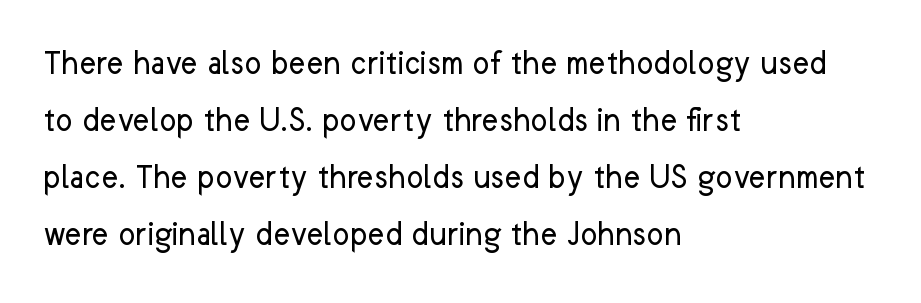
{"serif": "no", "italic": "no", "bold": "no", "weight": "regular", "width": "normal", "stroke_contrast": "low", "x_height": "medium", "monospaced": "no", "underline": "no", "align": "left", "line_spacing": "normal", "line_spacing_ratio": 1.58, "letter_spacing": "normal", "letter_spacing_em": 0.0, "glyph_px": 36}
